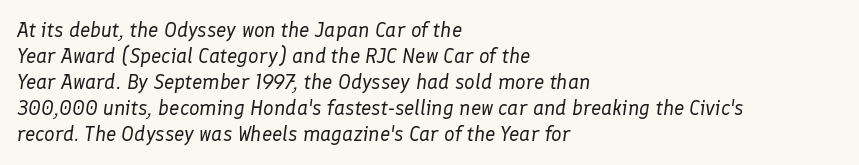
Q: Is the text bold? A: No.
Q: Is the text italic (slanted)? A: Yes, it leans right by about 8 degrees.
Q: Is the text underlined? A: No.
Q: How is the paragraph aligned? A: Left-aligned.
Q: Is the spacing between letters normal or unusually wide? A: Normal.
